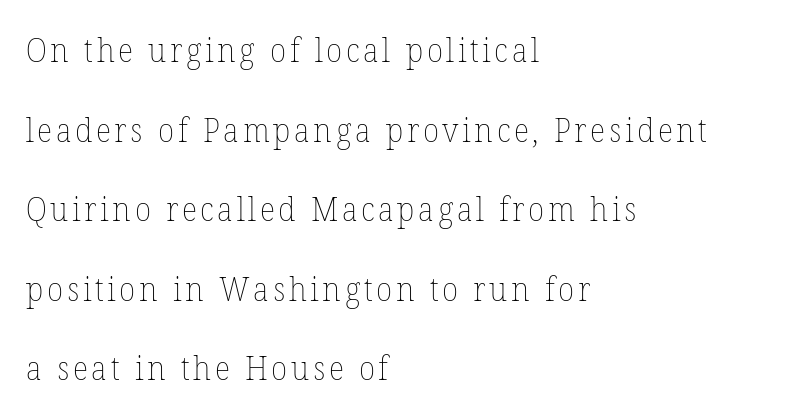
{"italic": "no", "bold": "no", "weight": "thin", "width": "normal", "stroke_contrast": "low", "x_height": "medium", "monospaced": "no", "underline": "no", "align": "left", "line_spacing": "loose", "line_spacing_ratio": 2.41, "glyph_px": 33}
